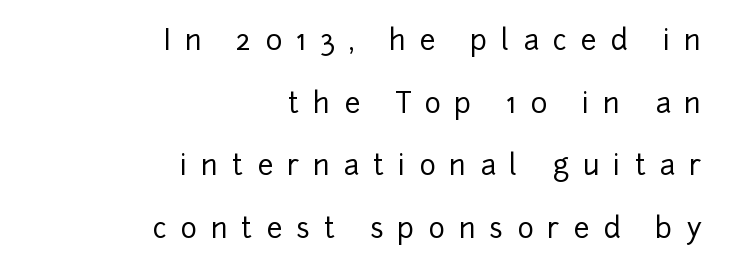
Glance below the letters and you will spot only blank space. Notice how the passage keeps a crisp vertical edge on the right only. To sum up the face: it is a sans, with no serifs. Posture: straight, roman, zero tilt.
